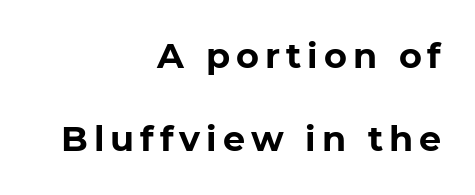
The image shows 35 px bold sans-serif type; set right-aligned, loose line spacing (2.38x), not underlined; low stroke contrast and a medium x-height.
